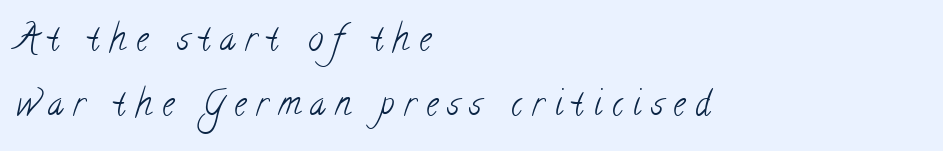
The image shows 34 px light, condensed serif type; set left-aligned, loose line spacing (1.9x), unusually wide letter spacing (+0.29 em), not underlined; low stroke contrast and a small x-height.
